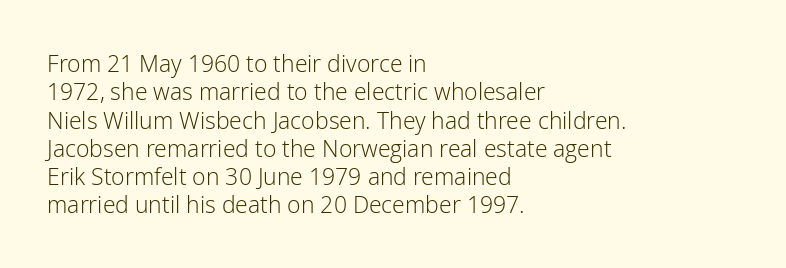
{"italic": "no", "bold": "no", "underline": "no", "align": "left", "line_spacing_ratio": 1.23, "letter_spacing": "normal", "letter_spacing_em": 0.0, "glyph_px": 23}
